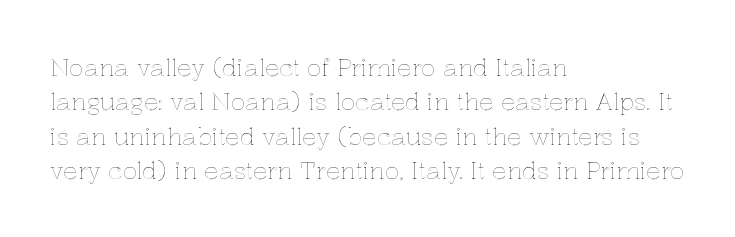
The image shows 24 px text type, upright; set left-aligned, normal line spacing (1.43x), normal letter spacing, not underlined.
